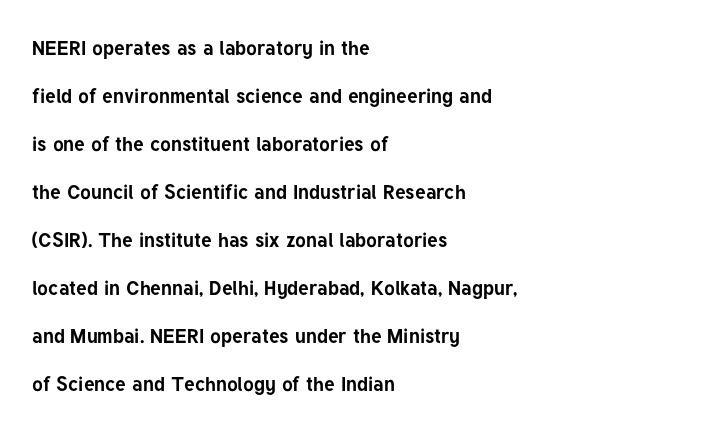
{"italic": "no", "bold": "yes", "underline": "no", "align": "left", "line_spacing": "loose", "line_spacing_ratio": 2.4, "letter_spacing": "normal", "letter_spacing_em": 0.0, "glyph_px": 20}
